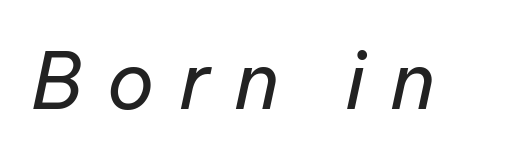
The image shows 78 px regular-weight type, italic (leaning right); set unusually wide letter spacing (+0.31 em), not underlined; low stroke contrast and a medium x-height.
